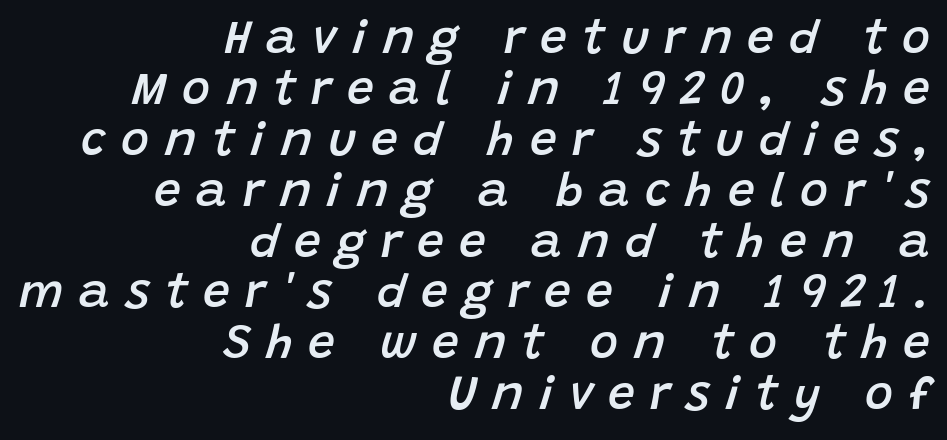
The image shows 48 px semibold type, italic (leaning right); set right-aligned, tight line spacing (1.06x), unusually wide letter spacing (+0.32 em), not underlined; low stroke contrast and a large x-height.
